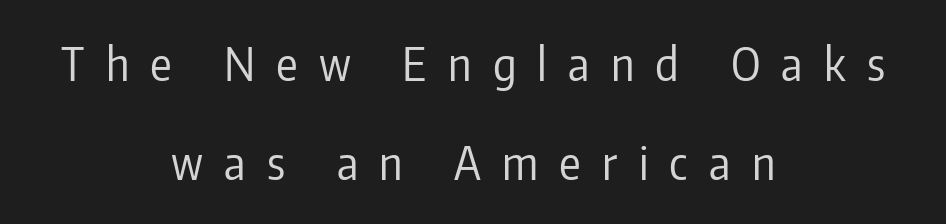
{"serif": "no", "italic": "no", "bold": "no", "weight": "regular", "width": "condensed", "stroke_contrast": "low", "x_height": "medium", "monospaced": "no", "underline": "no", "align": "center", "line_spacing": "loose", "line_spacing_ratio": 2.2, "letter_spacing": "wide", "letter_spacing_em": 0.47, "glyph_px": 45}
